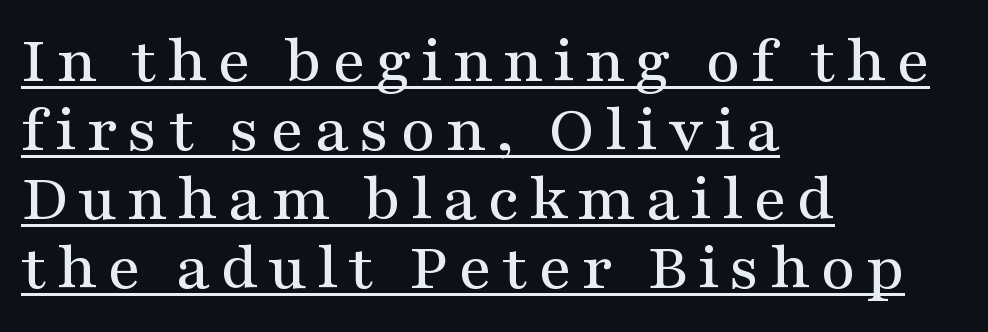
Students, observe: this is what under-led, compact text looks like. Every row of glyphs begins at an identical x-position on the left. These lines are rendered in a variable-pitch font. Serif or sans? Serif — the stroke terminals have little feet. What decoration does the sample have? An underline.
